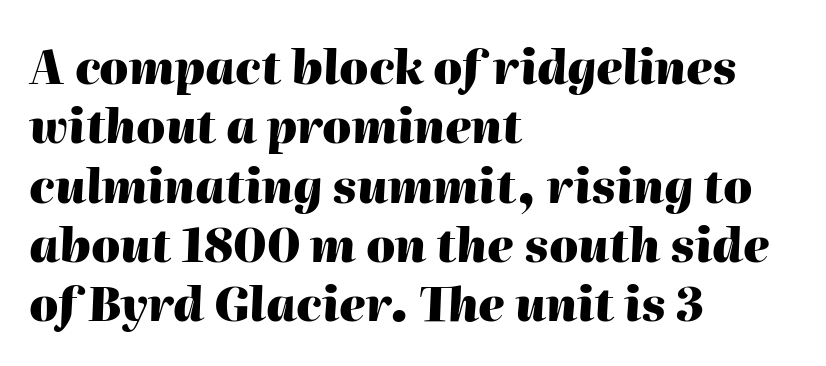
The specimen omits any rule beneath the text block's lines. Line starts are locked; line ends wander. The glyphs have the mass of a bold cut. Vertically, the passage feels balanced, rows spaced as you'd expect.
